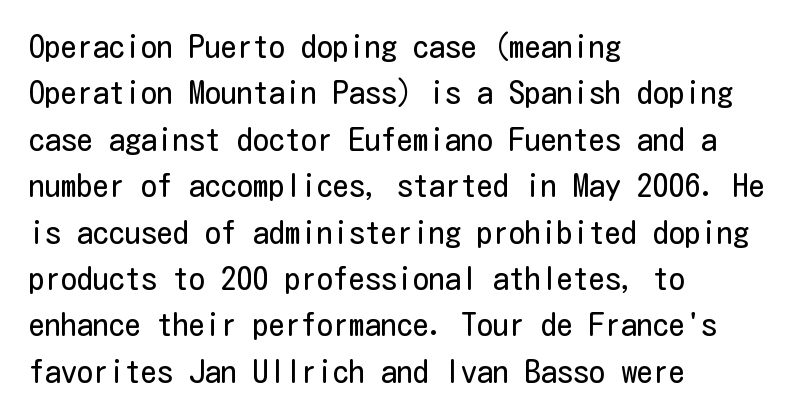
Check the space under the baseline: it is left empty. These lines are set flush left with a ragged right edge. This rendering employs a face without finishing strokes, i.e., a sans-serif. This block has exactly the height ordinary leading produces.
